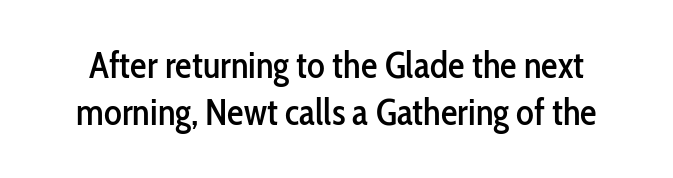
The image shows 37 px condensed sans-serif type, upright; set normal line spacing (1.28x), normal letter spacing, not underlined; low stroke contrast and a medium x-height.
